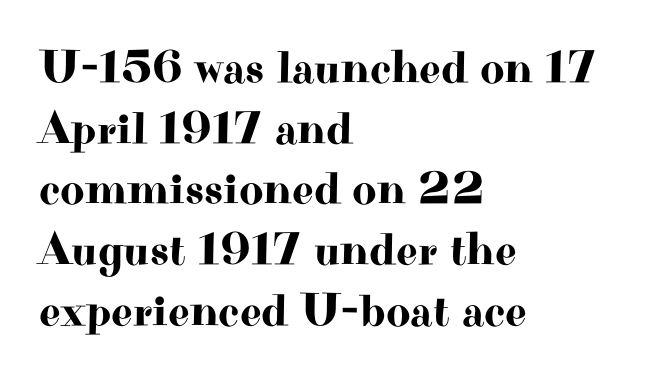
{"serif": "yes", "italic": "no", "width": "wide", "stroke_contrast": "high", "x_height": "small", "monospaced": "no", "underline": "no", "align": "left", "line_spacing": "normal", "line_spacing_ratio": 1.29, "letter_spacing": "normal", "letter_spacing_em": 0.0, "glyph_px": 47}
